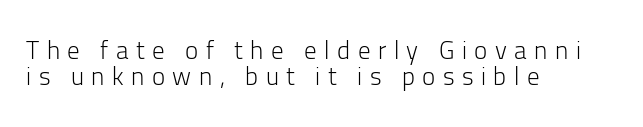
The image shows 25 px text type, upright; set left-aligned, tight line spacing (1.06x), unusually wide letter spacing (+0.3 em), not underlined.
